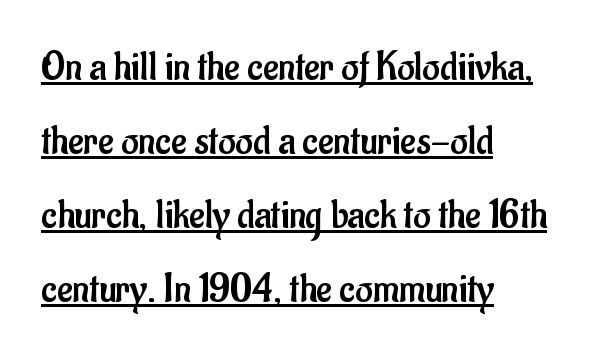
Q: Is the text bold? A: No.
Q: Is the text italic (slanted)? A: No, it is upright.
Q: Is the typeface a serif or a sans-serif typeface? A: Sans-serif.
Q: Is the text underlined? A: Yes.
Q: How is the paragraph aligned? A: Left-aligned.
Q: Is the spacing between letters normal or unusually wide? A: Normal.
Q: Width (condensed, normal, or wide)? A: Condensed.
Q: Stroke contrast? A: Low.
Q: x-height? A: Small.
Q: Monospaced? A: No.
